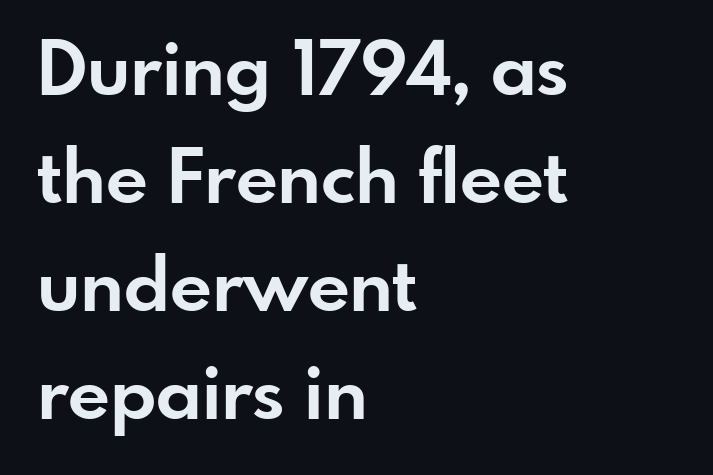
{"serif": "no", "italic": "no", "bold": "yes", "weight": "bold", "width": "normal", "stroke_contrast": "low", "x_height": "small", "monospaced": "no", "underline": "no", "align": "left", "line_spacing": "normal", "line_spacing_ratio": 1.46, "letter_spacing": "normal", "letter_spacing_em": 0.0, "glyph_px": 74}
